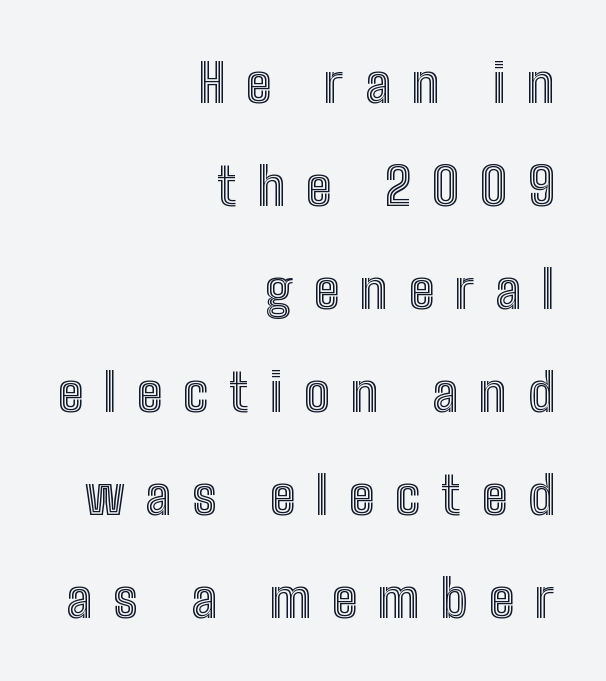
Q: Is the text italic (slanted)? A: No, it is upright.
Q: Is the text underlined? A: No.
Q: How is the paragraph aligned? A: Right-aligned.
Q: Is the spacing between letters normal or unusually wide? A: Unusually wide.
Q: Is the spacing between lines tight, normal or loose? A: Loose.
Q: Width (condensed, normal, or wide)? A: Condensed.
Q: x-height? A: Medium.
Q: Monospaced? A: No.
